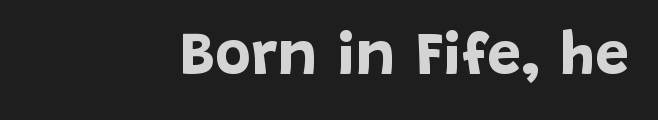
{"serif": "no", "italic": "no", "bold": "yes", "weight": "bold", "width": "normal", "stroke_contrast": "low", "x_height": "large", "monospaced": "no", "underline": "no", "align": "right", "letter_spacing": "normal", "letter_spacing_em": 0.0, "glyph_px": 61}
